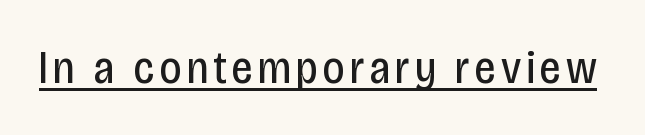
Every stem runs plumb, perpendicular to the baseline. These lines are composed in type without serifs. This rendering features underlined lettering. No chunkiness to these letters — they're not bold. The rendering uses natural spacing where letterforms have individual widths.
